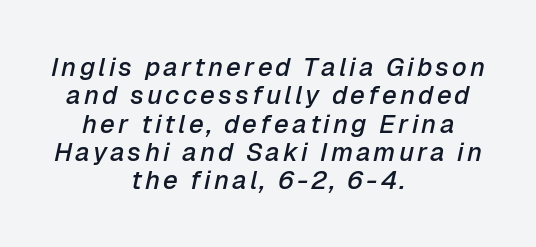
The image shows 26 px text type, italic (leaning right); set centered, tight line spacing (1.09x), not underlined.
